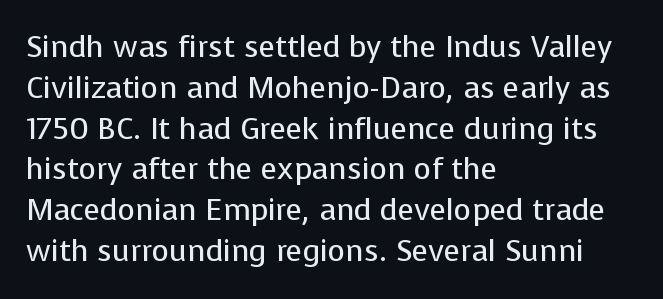
The image shows 30 px regular-weight sans-serif type, upright; set left-aligned, normal line spacing (1.36x), normal letter spacing, not underlined; low stroke contrast and a medium x-height.
